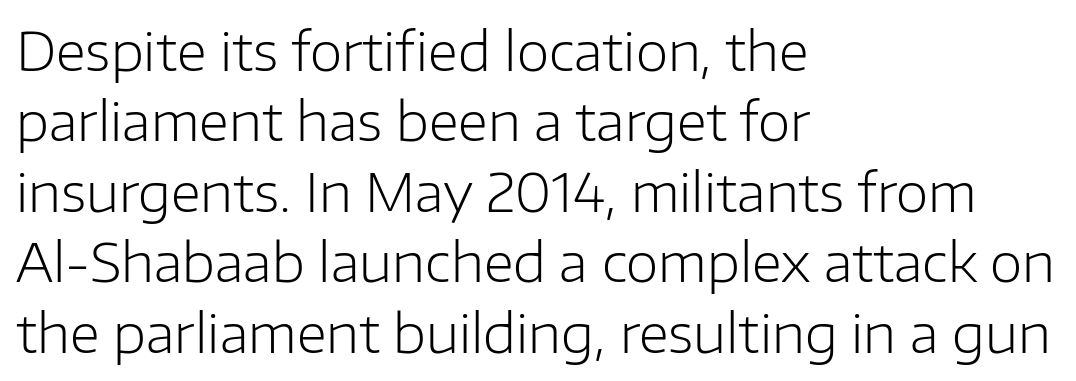
The passage shown has conventional tracking throughout. Line beginnings align vertically; line endings do not. Underlining? Definitely not there. Is the stroke heavy? The answer is a plain regular-or-lighter. Is there much room between lines? A standard amount, neither cramped nor airy.
